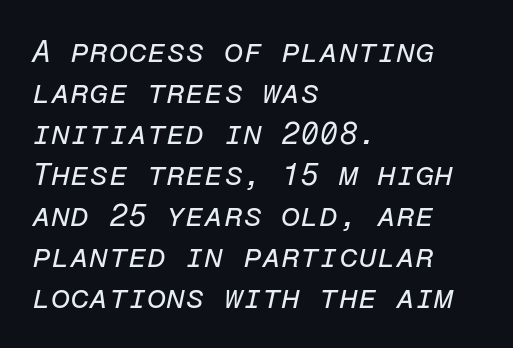
Q: Is the text bold? A: No.
Q: Is the text italic (slanted)? A: Yes, it leans right by about 12 degrees.
Q: Is the text underlined? A: No.
Q: How is the paragraph aligned? A: Left-aligned.
Q: Is the spacing between letters normal or unusually wide? A: Normal.
Q: Is the spacing between lines tight, normal or loose? A: Normal.
Q: Width (condensed, normal, or wide)? A: Normal.
Q: Stroke contrast? A: Low.
Q: x-height? A: Medium.
Q: Monospaced? A: Yes.
